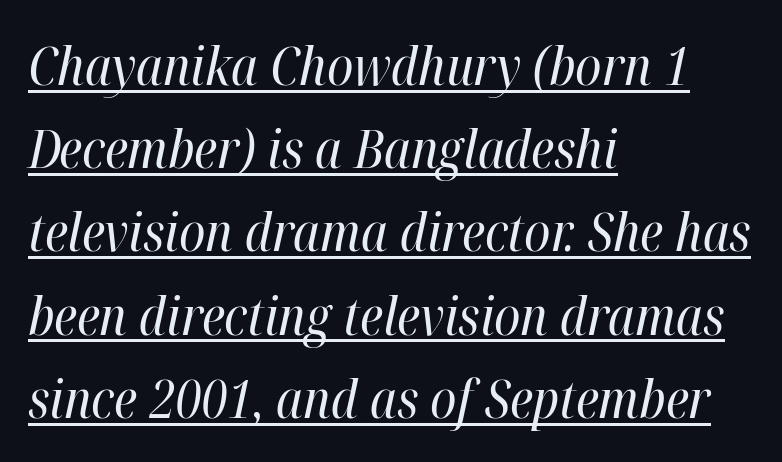
{"italic": "yes", "lean": "right", "slant_degrees": 12, "bold": "no", "weight": "regular", "width": "condensed", "stroke_contrast": "high", "x_height": "medium", "monospaced": "no", "underline": "yes", "align": "left", "line_spacing": "normal", "line_spacing_ratio": 1.57, "letter_spacing": "normal", "letter_spacing_em": 0.0, "glyph_px": 53}
